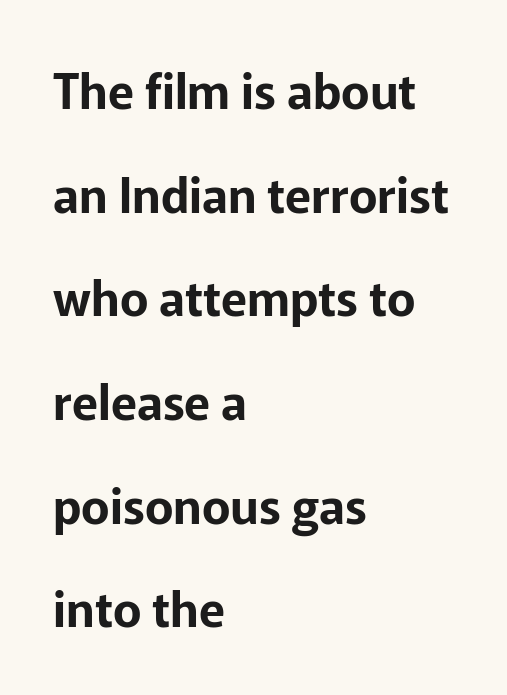
Q: Is the text italic (slanted)? A: No, it is upright.
Q: Is the typeface a serif or a sans-serif typeface? A: Sans-serif.
Q: Is the text underlined? A: No.
Q: How is the paragraph aligned? A: Left-aligned.
Q: Is the spacing between letters normal or unusually wide? A: Normal.
Q: Is the spacing between lines tight, normal or loose? A: Loose.
Q: Width (condensed, normal, or wide)? A: Normal.
Q: Stroke contrast? A: Low.
Q: x-height? A: Medium.
Q: Monospaced? A: No.
